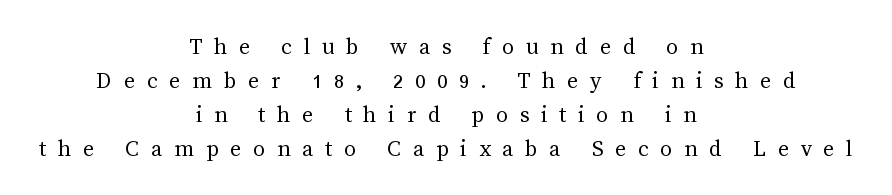
Q: Is the text bold? A: No.
Q: Is the text italic (slanted)? A: No, it is upright.
Q: Is the text underlined? A: No.
Q: How is the paragraph aligned? A: Centered.
Q: Is the spacing between letters normal or unusually wide? A: Unusually wide.
Q: Is the spacing between lines tight, normal or loose? A: Normal.
